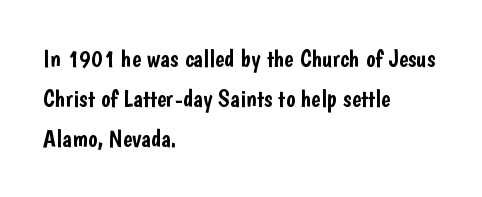
{"italic": "no", "underline": "no", "align": "left", "line_spacing": "normal", "line_spacing_ratio": 1.6, "letter_spacing": "normal", "letter_spacing_em": 0.0, "glyph_px": 25}
